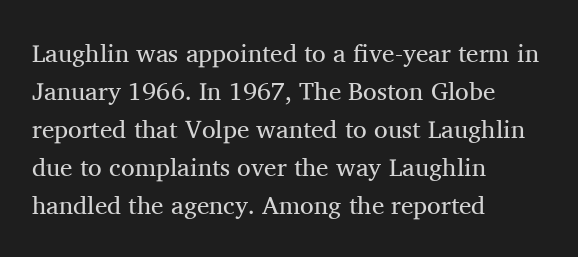
The image shows 25 px text type, upright; set left-aligned, normal line spacing (1.52x), normal letter spacing, not underlined.
